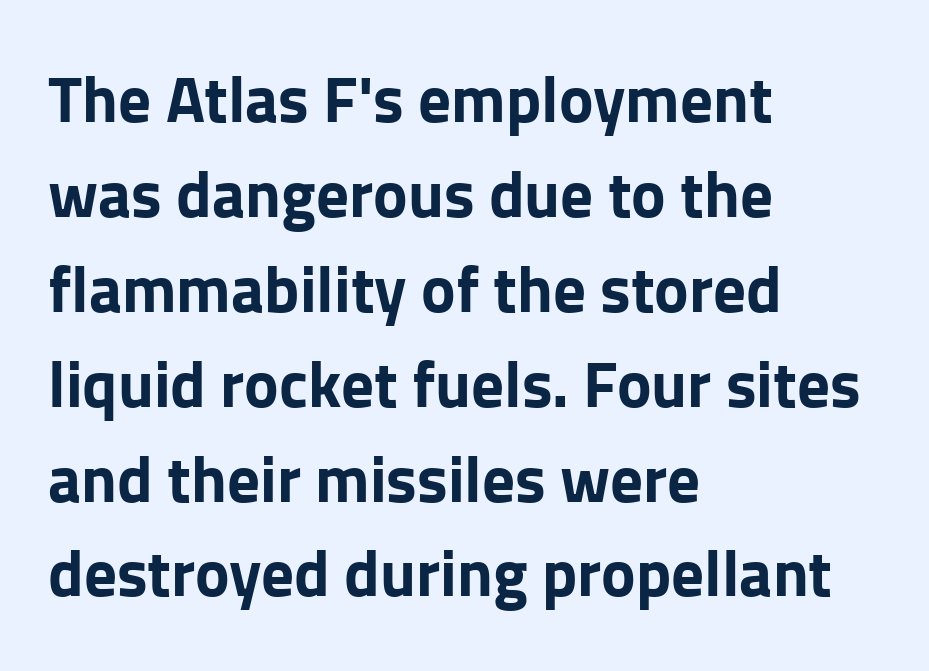
Q: Is the text bold? A: Yes.
Q: Is the text italic (slanted)? A: No, it is upright.
Q: Is the typeface a serif or a sans-serif typeface? A: Sans-serif.
Q: Is the text underlined? A: No.
Q: How is the paragraph aligned? A: Left-aligned.
Q: Is the spacing between letters normal or unusually wide? A: Normal.
Q: Is the spacing between lines tight, normal or loose? A: Normal.
Q: Width (condensed, normal, or wide)? A: Normal.
Q: Stroke contrast? A: Low.
Q: x-height? A: Medium.
Q: Monospaced? A: No.
